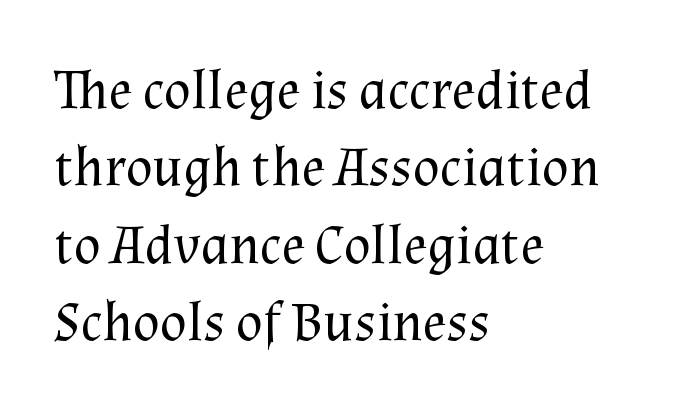
The image shows 56 px regular-weight type, upright; set left-aligned, normal line spacing (1.38x), normal letter spacing, not underlined; medium stroke contrast and a medium x-height.
